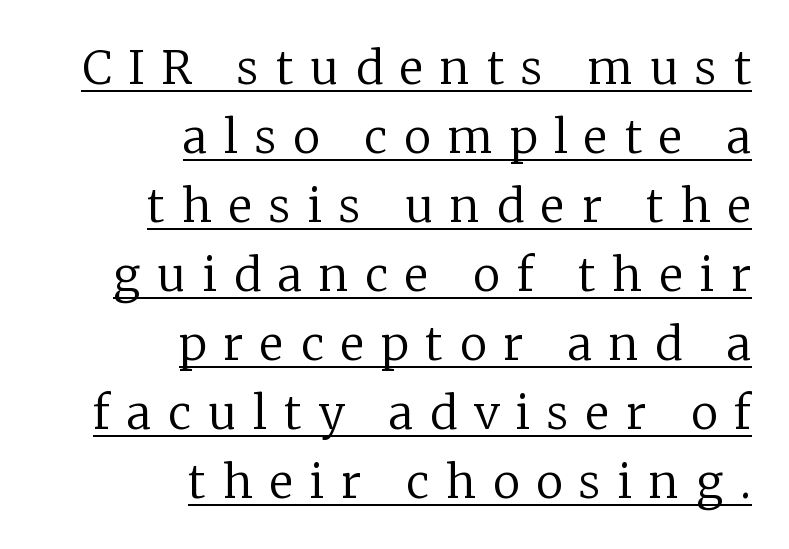
The letterforms sit at book weight or below. Compared with undecorated copy, this sample adds a rule below the words. Each line ends at the same right margin while the left side varies. Successive baselines arrive at the customary interval.
